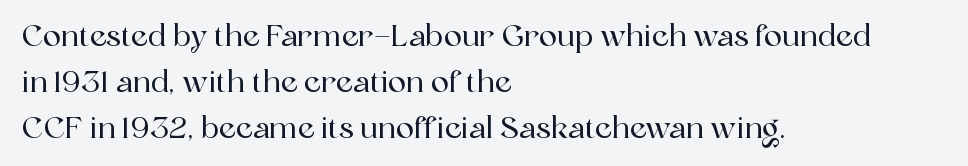
{"serif": "yes", "italic": "no", "width": "normal", "x_height": "medium", "monospaced": "no", "underline": "no", "align": "left", "line_spacing": "normal", "line_spacing_ratio": 1.53, "letter_spacing": "normal", "letter_spacing_em": 0.0, "glyph_px": 30}
